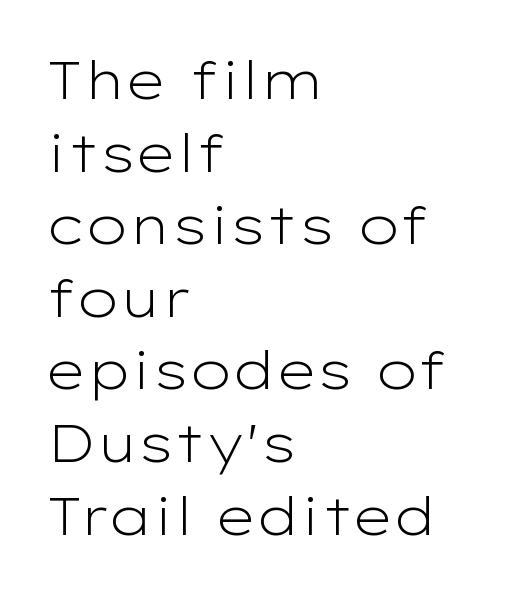
The letters advance in unequal steps, a hallmark of proportional type. Heaviness? Minimal to ordinary, like unemphasized prose. Horizontally, the lines are justified to the leading edge only. Unlike italic type, these characters show no tilt at all. Each row of text sits above clean, open space.
